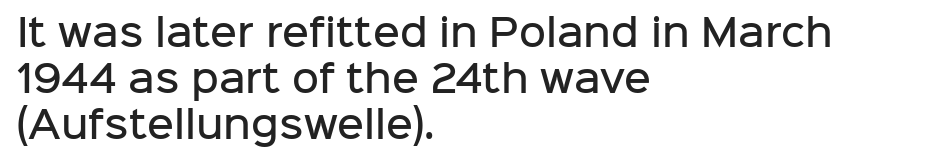
{"serif": "no", "italic": "no", "bold": "semi", "weight": "semibold", "width": "normal", "stroke_contrast": "low", "x_height": "medium", "monospaced": "no", "underline": "no", "align": "left", "line_spacing": "normal", "line_spacing_ratio": 1.25, "letter_spacing": "normal", "letter_spacing_em": 0.0, "glyph_px": 37}
